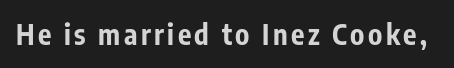
{"serif": "no", "italic": "no", "bold": "yes", "weight": "bold", "width": "condensed", "stroke_contrast": "low", "x_height": "medium", "monospaced": "no", "underline": "no", "glyph_px": 28}
